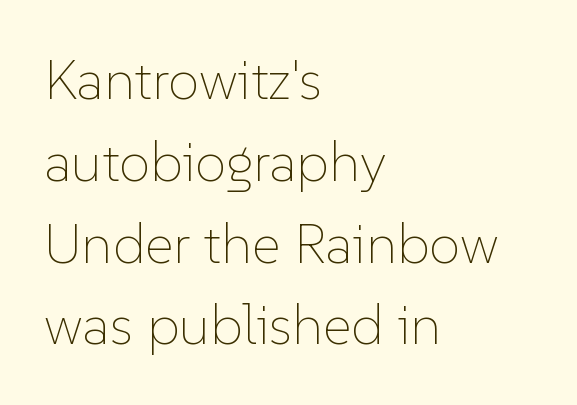
The space beneath each line is pristine and unruled. The strokes are not fattened; the text isn't bold. The rendering uses natural spacing where letterforms have individual widths. Layout note: lines flush left.
